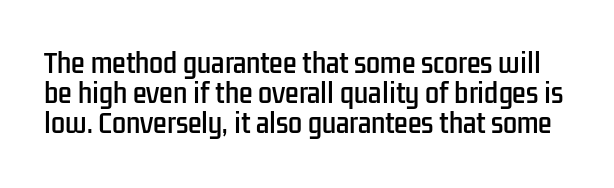
{"italic": "no", "underline": "no", "line_spacing_ratio": 1.21, "letter_spacing": "normal", "letter_spacing_em": 0.0, "glyph_px": 25}
